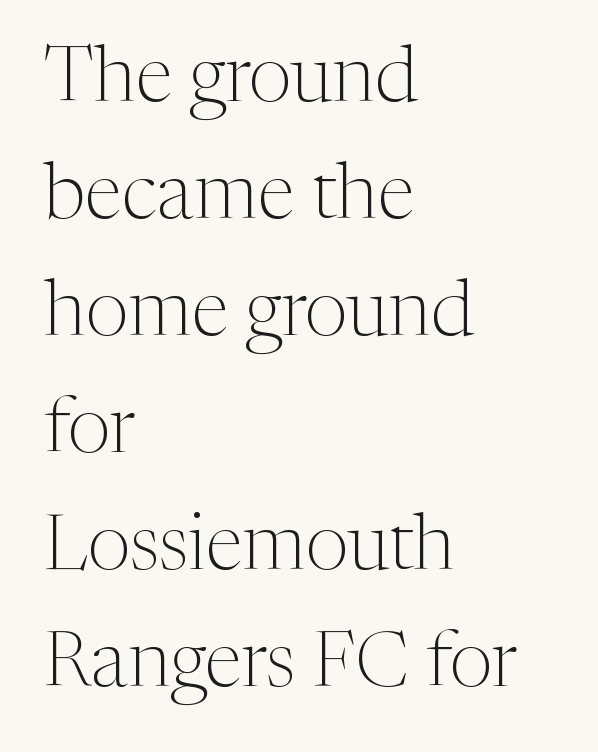
Q: Is the text bold? A: No.
Q: Is the text italic (slanted)? A: No, it is upright.
Q: Is the typeface a serif or a sans-serif typeface? A: Serif.
Q: Is the text underlined? A: No.
Q: How is the paragraph aligned? A: Left-aligned.
Q: Is the spacing between letters normal or unusually wide? A: Normal.
Q: Is the spacing between lines tight, normal or loose? A: Normal.
Q: Width (condensed, normal, or wide)? A: Normal.
Q: Stroke contrast? A: Medium.
Q: x-height? A: Medium.
Q: Monospaced? A: No.
